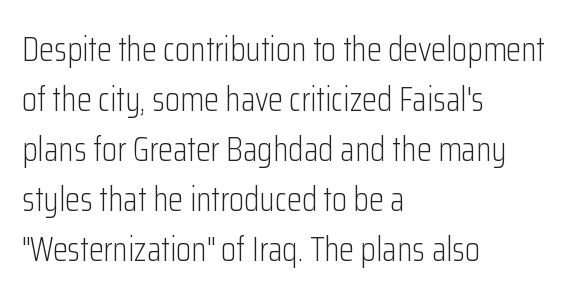
Q: Is the text bold? A: No.
Q: Is the text italic (slanted)? A: No, it is upright.
Q: Is the typeface a serif or a sans-serif typeface? A: Sans-serif.
Q: Is the text underlined? A: No.
Q: How is the paragraph aligned? A: Left-aligned.
Q: Is the spacing between letters normal or unusually wide? A: Normal.
Q: Is the spacing between lines tight, normal or loose? A: Normal.
Q: Width (condensed, normal, or wide)? A: Condensed.
Q: Stroke contrast? A: Low.
Q: x-height? A: Medium.
Q: Monospaced? A: No.
